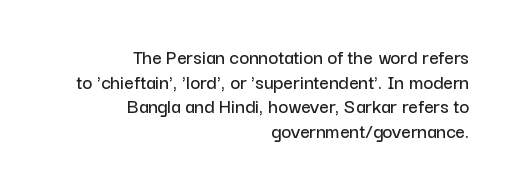
{"italic": "no", "underline": "no", "align": "right", "line_spacing_ratio": 1.17, "letter_spacing": "normal", "letter_spacing_em": 0.0, "glyph_px": 21}
